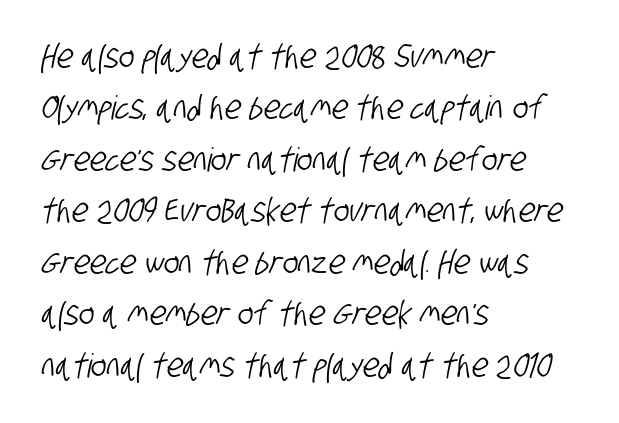
{"serif": "no", "width": "condensed", "stroke_contrast": "low", "x_height": "large", "monospaced": "no", "underline": "no", "align": "left", "line_spacing": "normal", "line_spacing_ratio": 1.56, "letter_spacing": "normal", "letter_spacing_em": 0.0, "glyph_px": 33}
